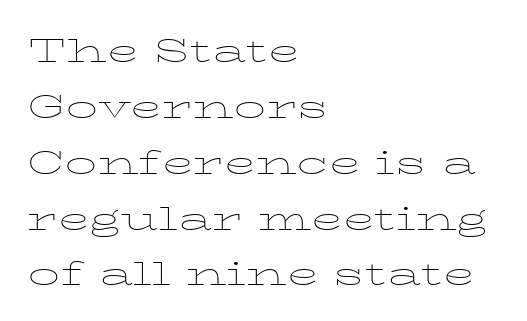
{"italic": "no", "bold": "no", "weight": "thin", "width": "wide", "stroke_contrast": "low", "x_height": "medium", "monospaced": "no", "underline": "no", "align": "left", "line_spacing": "normal", "line_spacing_ratio": 1.33, "letter_spacing": "normal", "letter_spacing_em": 0.0, "glyph_px": 42}
